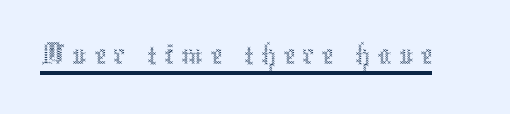
This sample has the flowing, uneven cadence of proportional lettering. The words here are underlined. Caption: face not bold, strokes unweighted. Quick note: not italic, upright.
